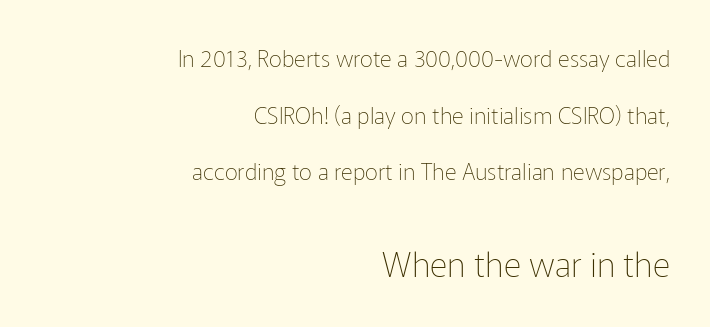
Q: Is the text bold? A: No.
Q: Is the text italic (slanted)? A: No, it is upright.
Q: Is the typeface a serif or a sans-serif typeface? A: Sans-serif.
Q: Is the text underlined? A: No.
Q: How is the paragraph aligned? A: Right-aligned.
Q: Is the spacing between letters normal or unusually wide? A: Normal.
Q: Is the spacing between lines tight, normal or loose? A: Loose.
Q: Which block of text is set in a larger size, the first (top) or the second (bottom)? A: The second (bottom) one.
Q: Width (condensed, normal, or wide)? A: Normal.
Q: Stroke contrast? A: Low.
Q: x-height? A: Medium.
Q: Monospaced? A: No.
